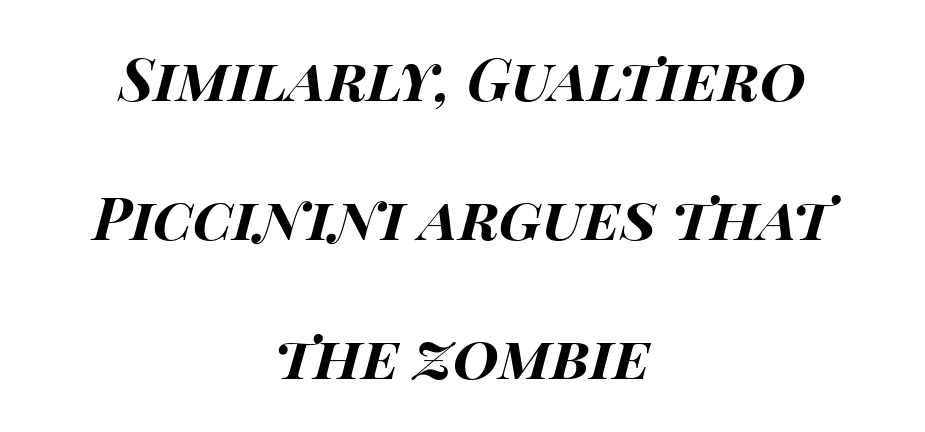
{"italic": "yes", "lean": "right", "slant_degrees": 15, "bold": "yes", "weight": "bold", "width": "wide", "stroke_contrast": "high", "x_height": "large", "monospaced": "no", "underline": "no", "align": "center", "line_spacing": "loose", "line_spacing_ratio": 2.36, "letter_spacing": "normal", "letter_spacing_em": 0.0, "glyph_px": 59}
